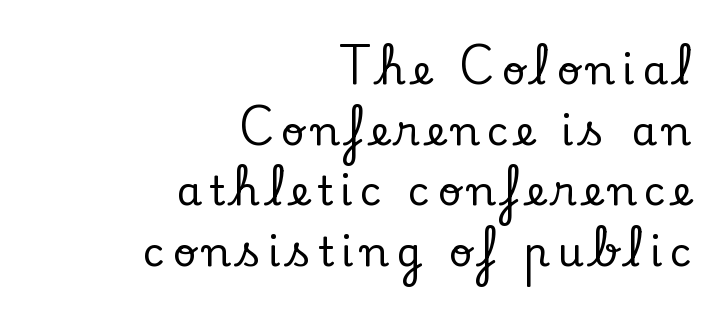
{"italic": "no", "width": "normal", "stroke_contrast": "low", "x_height": "small", "monospaced": "no", "underline": "no", "align": "right", "line_spacing": "normal", "line_spacing_ratio": 1.48, "glyph_px": 41}
